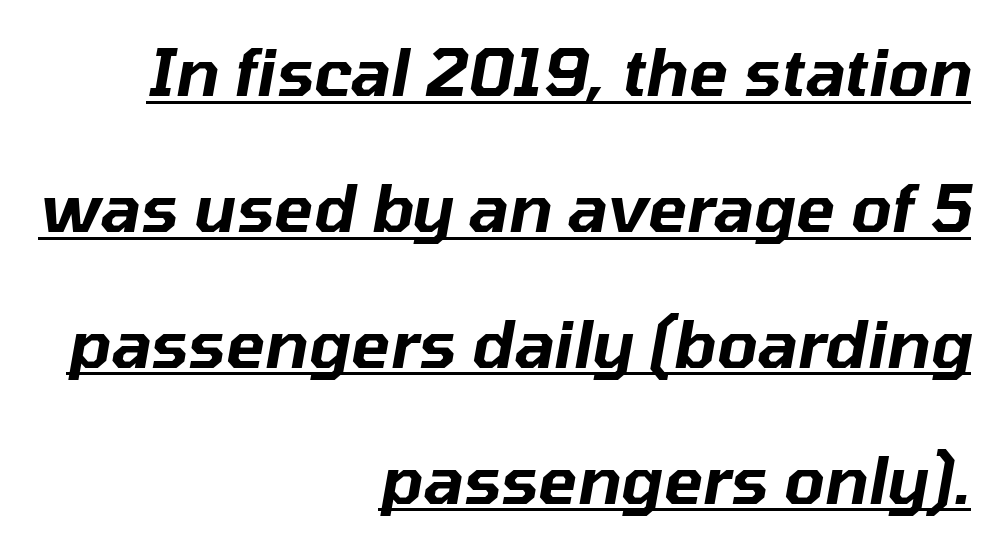
Q: Is the text italic (slanted)? A: Yes, it leans right by about 10 degrees.
Q: Is the text underlined? A: Yes.
Q: How is the paragraph aligned? A: Right-aligned.
Q: Is the spacing between letters normal or unusually wide? A: Normal.
Q: Is the spacing between lines tight, normal or loose? A: Loose.
Q: Width (condensed, normal, or wide)? A: Normal.
Q: Stroke contrast? A: Low.
Q: x-height? A: Medium.
Q: Monospaced? A: No.
